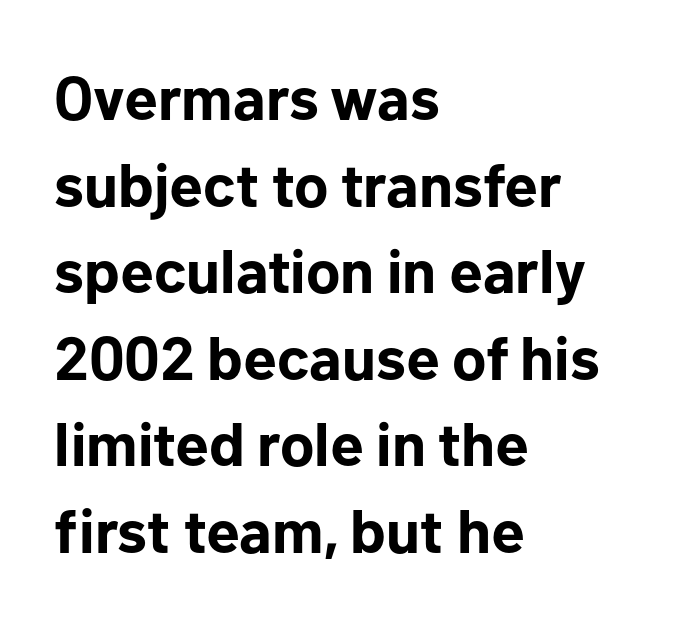
{"serif": "no", "italic": "no", "bold": "yes", "weight": "bold", "width": "normal", "stroke_contrast": "low", "x_height": "medium", "monospaced": "no", "underline": "no", "align": "left", "line_spacing": "normal", "line_spacing_ratio": 1.42, "letter_spacing": "normal", "letter_spacing_em": 0.0, "glyph_px": 61}
